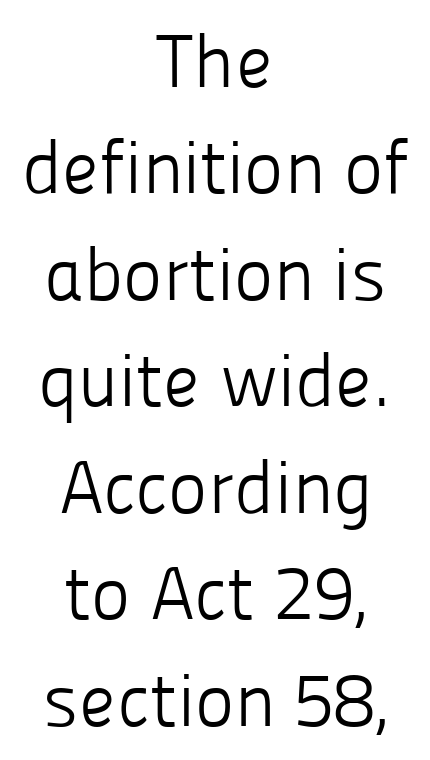
{"serif": "no", "italic": "no", "bold": "no", "weight": "light", "width": "normal", "stroke_contrast": "low", "x_height": "medium", "monospaced": "no", "underline": "no", "align": "center", "line_spacing": "normal", "line_spacing_ratio": 1.42, "letter_spacing": "normal", "letter_spacing_em": 0.0, "glyph_px": 75}
